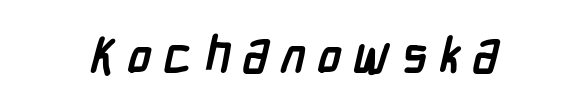
{"serif": "no", "bold": "yes", "weight": "semibold", "width": "condensed", "stroke_contrast": "low", "x_height": "medium", "monospaced": "no", "underline": "no", "letter_spacing": "wide", "letter_spacing_em": 0.23, "glyph_px": 51}
